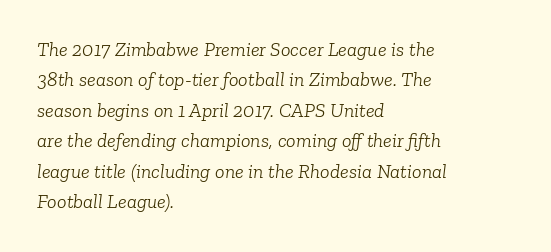
Q: Is the text bold? A: No.
Q: Is the text italic (slanted)? A: Yes, it leans right by about 6 degrees.
Q: Is the text underlined? A: No.
Q: How is the paragraph aligned? A: Left-aligned.
Q: Is the spacing between letters normal or unusually wide? A: Normal.
Q: Is the spacing between lines tight, normal or loose? A: Normal.
